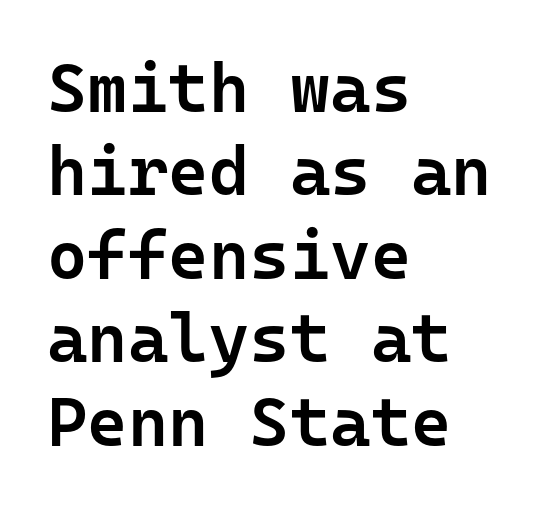
{"serif": "no", "italic": "no", "bold": "semi", "weight": "semibold", "width": "normal", "stroke_contrast": "low", "x_height": "medium", "monospaced": "yes", "underline": "no", "align": "left", "line_spacing_ratio": 1.21, "letter_spacing": "normal", "letter_spacing_em": 0.0, "glyph_px": 69}
